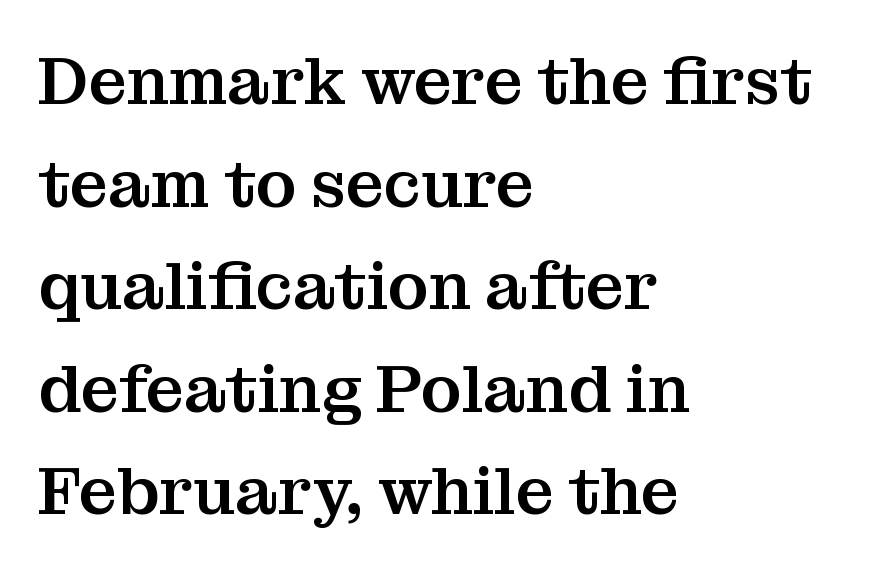
The image shows 67 px serif type, upright; set left-aligned, normal line spacing (1.53x), normal letter spacing, not underlined; medium stroke contrast and a medium x-height.
